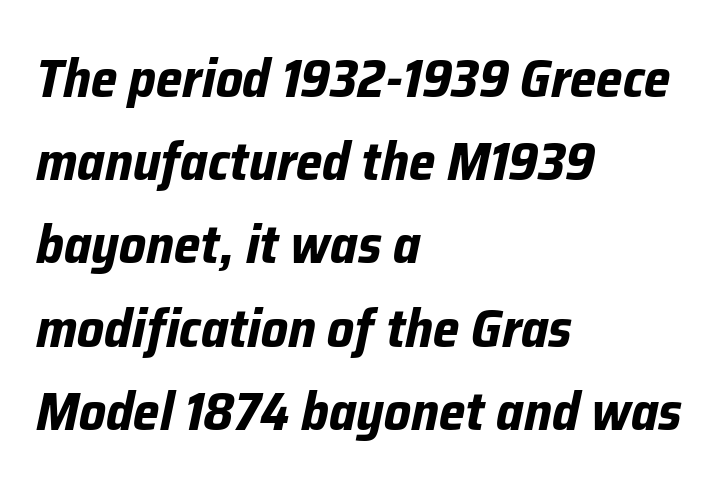
{"italic": "yes", "lean": "right", "slant_degrees": 12, "bold": "yes", "weight": "bold", "width": "normal", "stroke_contrast": "low", "x_height": "medium", "monospaced": "no", "underline": "no", "align": "left", "line_spacing": "normal", "line_spacing_ratio": 1.57, "letter_spacing": "normal", "letter_spacing_em": 0.0, "glyph_px": 53}
